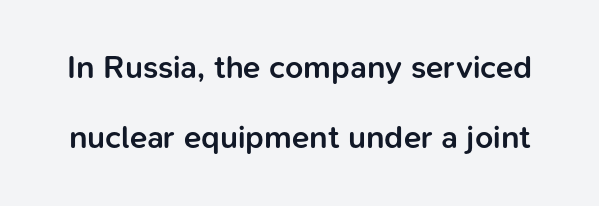
Q: Is the text bold? A: Semi-bold.
Q: Is the text italic (slanted)? A: No, it is upright.
Q: Is the typeface a serif or a sans-serif typeface? A: Sans-serif.
Q: Is the text underlined? A: No.
Q: Is the spacing between letters normal or unusually wide? A: Normal.
Q: Is the spacing between lines tight, normal or loose? A: Loose.
Q: Width (condensed, normal, or wide)? A: Normal.
Q: Stroke contrast? A: Low.
Q: x-height? A: Medium.
Q: Monospaced? A: No.
